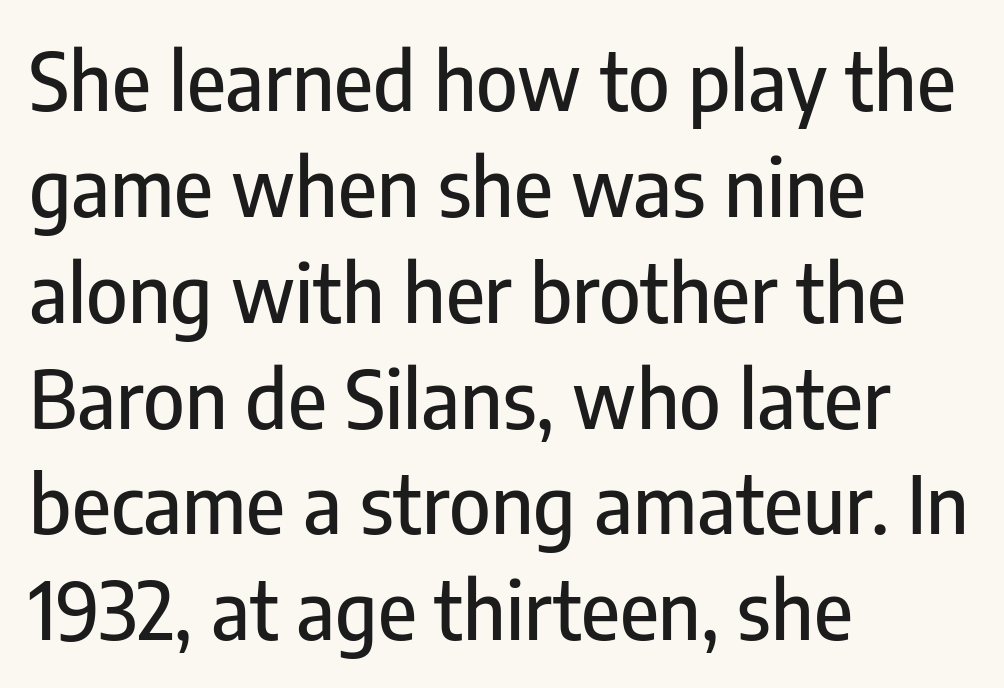
Q: Is the text italic (slanted)? A: No, it is upright.
Q: Is the typeface a serif or a sans-serif typeface? A: Sans-serif.
Q: Is the text underlined? A: No.
Q: How is the paragraph aligned? A: Left-aligned.
Q: Is the spacing between letters normal or unusually wide? A: Normal.
Q: Is the spacing between lines tight, normal or loose? A: Normal.
Q: Width (condensed, normal, or wide)? A: Condensed.
Q: Stroke contrast? A: Low.
Q: x-height? A: Medium.
Q: Monospaced? A: No.
